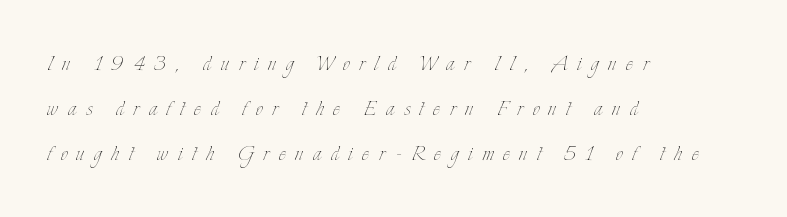
Inter-character spacing is expanded well beyond the font's built-in metrics. Every row of glyphs begins at an identical x-position on the left. Weight class: somewhere from thin through regular. Compared with typical paragraphs, the rows here are spaced about the same. The gap between lines stays unmarked.
